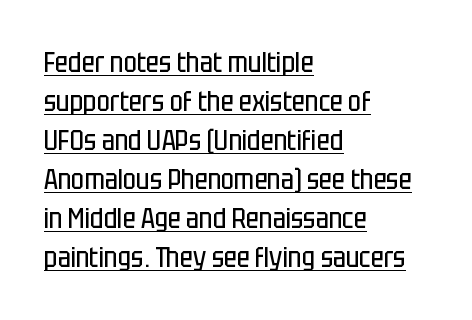
Every stem runs plumb, perpendicular to the baseline. Students, observe: this is what conventionally led text looks like. The letterforms sit shoulder to shoulder at normal distance. The face used here is proportionally spaced, like ordinary book or web type.
